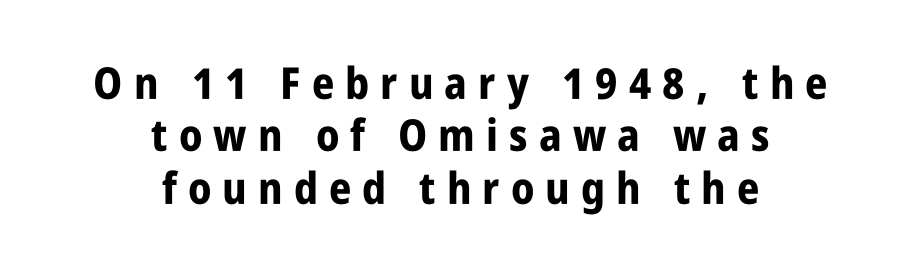
Q: Is the text bold? A: Yes.
Q: Is the text italic (slanted)? A: No, it is upright.
Q: Is the typeface a serif or a sans-serif typeface? A: Sans-serif.
Q: Is the text underlined? A: No.
Q: How is the paragraph aligned? A: Centered.
Q: Is the spacing between letters normal or unusually wide? A: Unusually wide.
Q: Width (condensed, normal, or wide)? A: Condensed.
Q: Stroke contrast? A: Low.
Q: x-height? A: Large.
Q: Monospaced? A: No.
